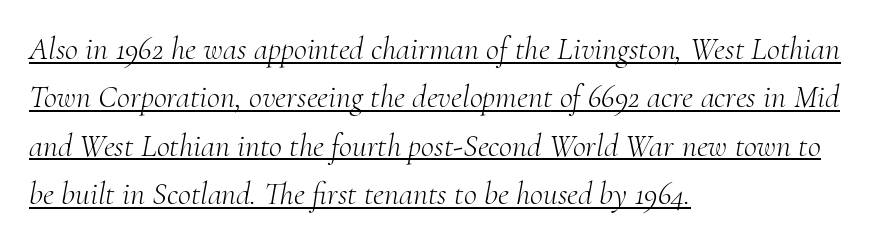
{"serif": "yes", "italic": "yes", "lean": "right", "slant_degrees": 10, "bold": "no", "weight": "light", "width": "normal", "stroke_contrast": "medium", "x_height": "small", "monospaced": "no", "underline": "yes", "align": "left", "line_spacing": "normal", "line_spacing_ratio": 1.51, "letter_spacing": "normal", "letter_spacing_em": 0.0, "glyph_px": 32}
